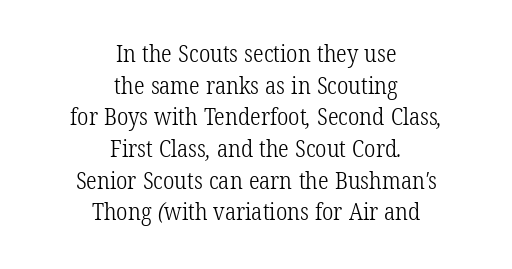
{"bold": "no", "underline": "no", "align": "center", "line_spacing": "normal", "line_spacing_ratio": 1.32, "letter_spacing": "normal", "letter_spacing_em": 0.0, "glyph_px": 24}
